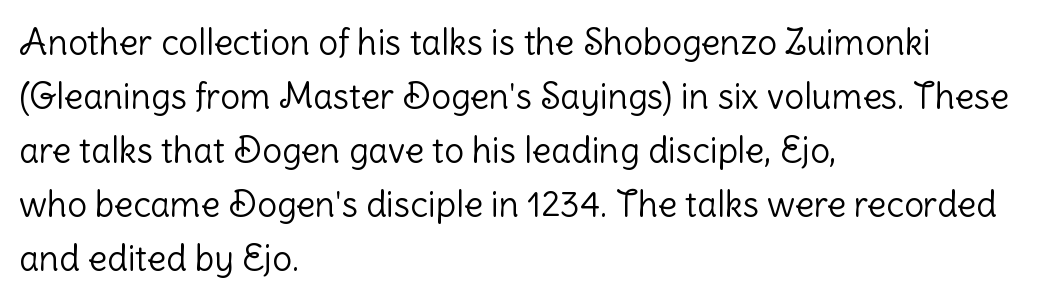
The image shows 35 px light sans-serif type, upright; set left-aligned, normal line spacing (1.54x), normal letter spacing, not underlined; low stroke contrast and a medium x-height.
